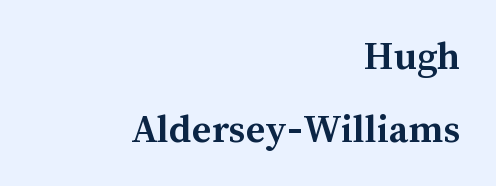
Q: Is the text bold? A: Yes.
Q: Is the text italic (slanted)? A: No, it is upright.
Q: Is the text underlined? A: No.
Q: How is the paragraph aligned? A: Right-aligned.
Q: Is the spacing between letters normal or unusually wide? A: Normal.
Q: Width (condensed, normal, or wide)? A: Normal.
Q: Stroke contrast? A: Medium.
Q: x-height? A: Medium.
Q: Monospaced? A: No.
